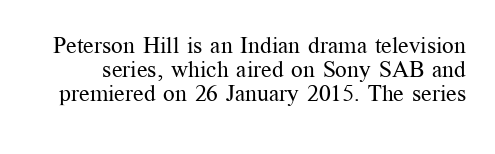
Q: Is the text bold? A: No.
Q: Is the text italic (slanted)? A: No, it is upright.
Q: Is the text underlined? A: No.
Q: Is the spacing between letters normal or unusually wide? A: Normal.
Q: Is the spacing between lines tight, normal or loose? A: Tight.
